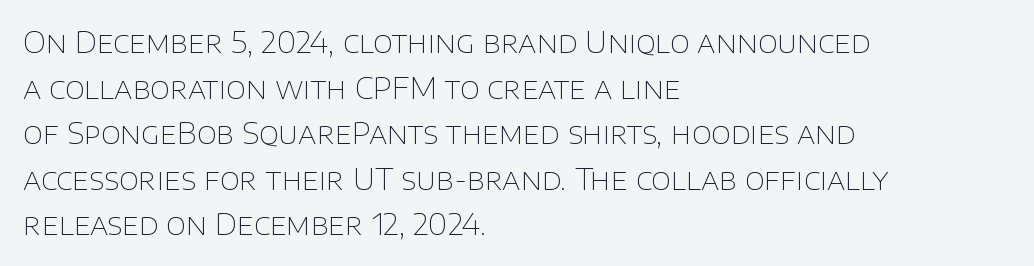
{"serif": "no", "italic": "no", "bold": "no", "weight": "thin", "width": "normal", "stroke_contrast": "low", "x_height": "large", "monospaced": "no", "underline": "no", "align": "left", "line_spacing": "normal", "line_spacing_ratio": 1.57, "letter_spacing": "normal", "letter_spacing_em": 0.0, "glyph_px": 29}
